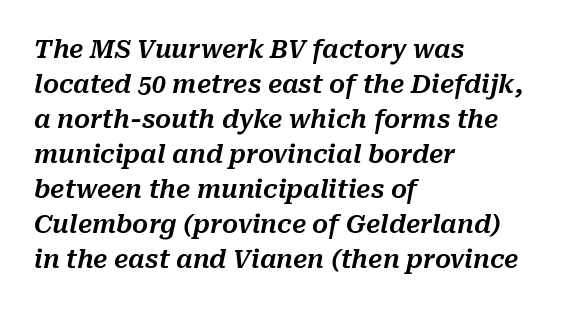
Summary of vertical rhythm: regular, with standard interline spacing. These lines were composed using italics. Spacing between characters is what you'd get straight out of the box. Glance below the letters and you will spot only blank space. Line beginnings align vertically; line endings do not.
